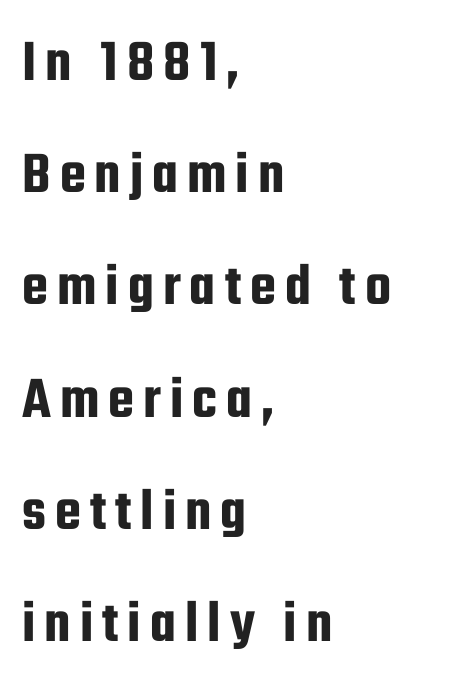
{"serif": "no", "italic": "no", "width": "condensed", "stroke_contrast": "low", "x_height": "medium", "monospaced": "no", "underline": "no", "align": "left", "line_spacing_ratio": 1.87, "glyph_px": 60}
